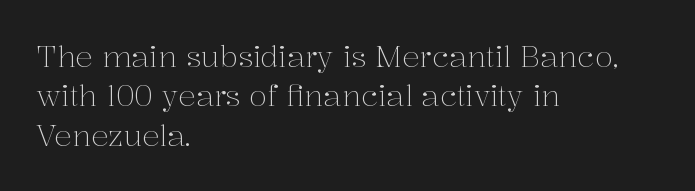
The image shows 29 px light serif type, upright; set left-aligned, normal line spacing (1.36x), normal letter spacing, not underlined; medium stroke contrast and a medium x-height.
